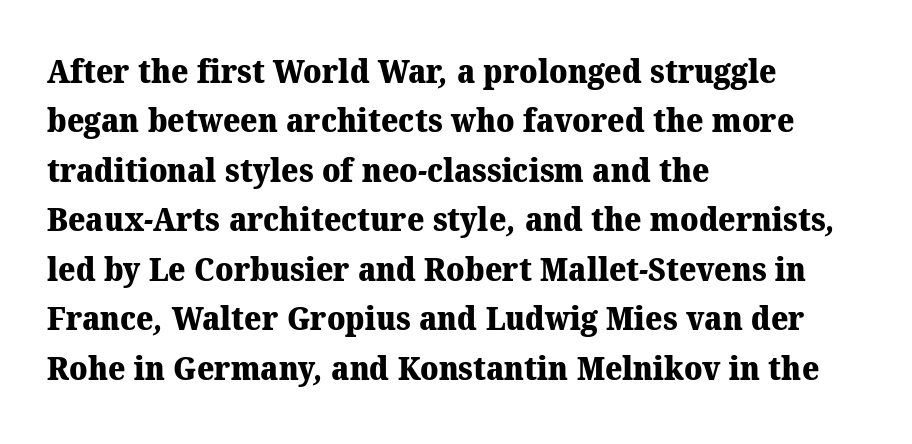
{"serif": "yes", "bold": "yes", "weight": "heavy", "width": "normal", "stroke_contrast": "medium", "x_height": "medium", "monospaced": "no", "underline": "no", "align": "left", "line_spacing": "normal", "line_spacing_ratio": 1.5, "letter_spacing": "normal", "letter_spacing_em": 0.0, "glyph_px": 33}
